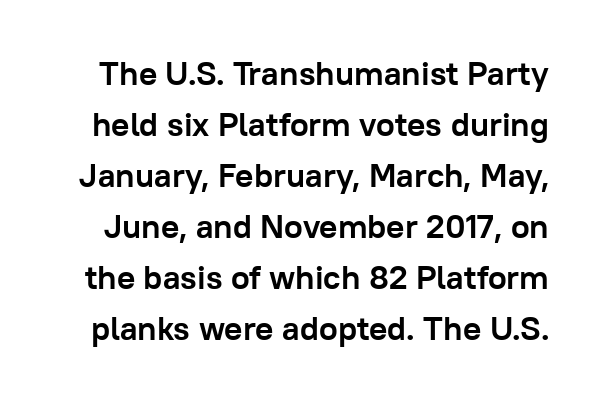
{"serif": "no", "italic": "no", "bold": "yes", "weight": "semibold", "width": "normal", "stroke_contrast": "low", "x_height": "medium", "monospaced": "no", "underline": "no", "line_spacing": "normal", "line_spacing_ratio": 1.5, "letter_spacing": "normal", "letter_spacing_em": 0.0, "glyph_px": 34}
